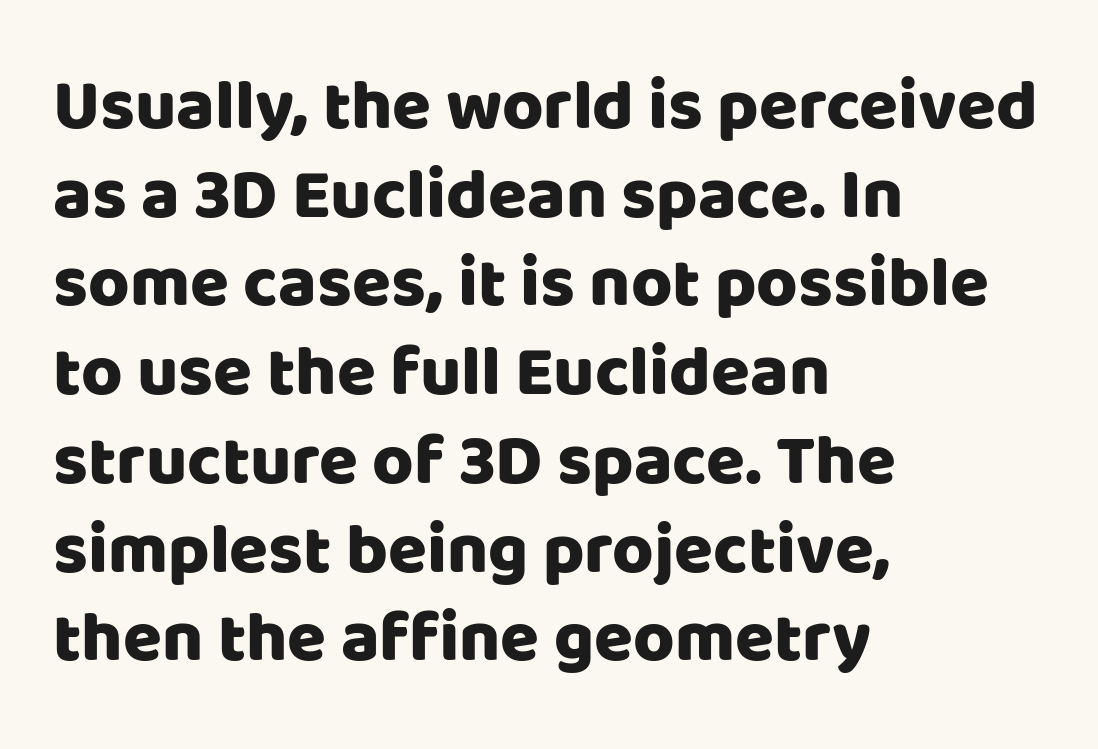
The image shows 71 px sans-serif type, upright; set left-aligned, normal line spacing (1.25x), normal letter spacing, not underlined; low stroke contrast and a large x-height.
